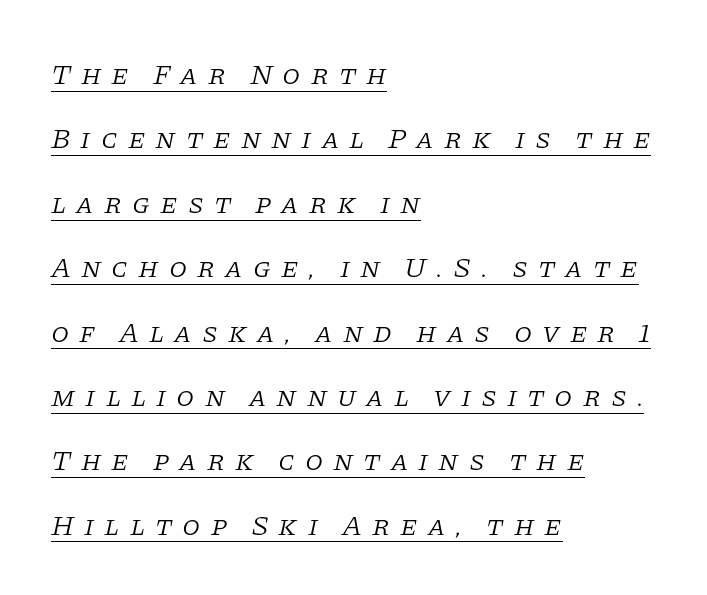
Q: Is the text bold? A: No.
Q: Is the text italic (slanted)? A: Yes, it leans right by about 11 degrees.
Q: Is the typeface a serif or a sans-serif typeface? A: Serif.
Q: Is the text underlined? A: Yes.
Q: How is the paragraph aligned? A: Left-aligned.
Q: Is the spacing between letters normal or unusually wide? A: Unusually wide.
Q: Is the spacing between lines tight, normal or loose? A: Loose.
Q: Width (condensed, normal, or wide)? A: Normal.
Q: Stroke contrast? A: Low.
Q: x-height? A: Large.
Q: Monospaced? A: No.
